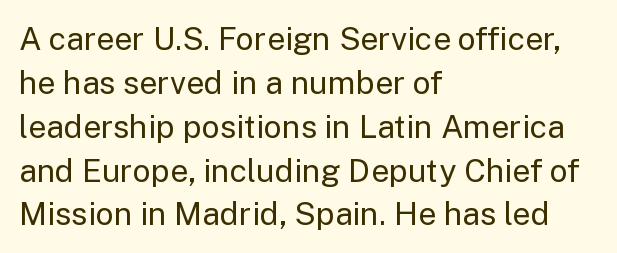
The image shows 32 px regular-weight sans-serif type, upright; set left-aligned, normal line spacing (1.37x), normal letter spacing, not underlined; low stroke contrast and a medium x-height.
